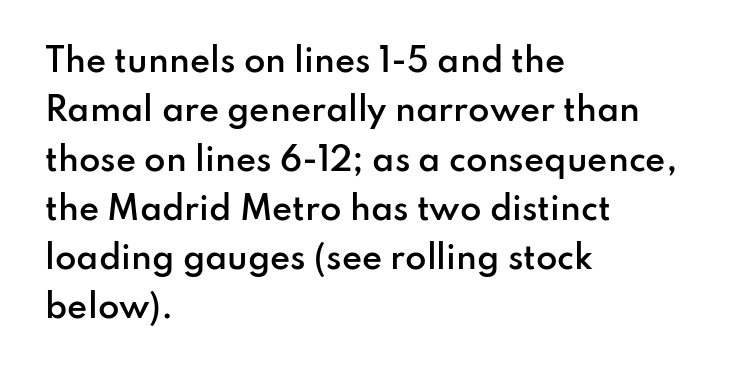
Q: Is the text bold? A: Semi-bold.
Q: Is the text italic (slanted)? A: No, it is upright.
Q: Is the typeface a serif or a sans-serif typeface? A: Sans-serif.
Q: Is the text underlined? A: No.
Q: How is the paragraph aligned? A: Left-aligned.
Q: Is the spacing between letters normal or unusually wide? A: Normal.
Q: Is the spacing between lines tight, normal or loose? A: Normal.
Q: Width (condensed, normal, or wide)? A: Normal.
Q: Stroke contrast? A: Low.
Q: x-height? A: Small.
Q: Monospaced? A: No.
